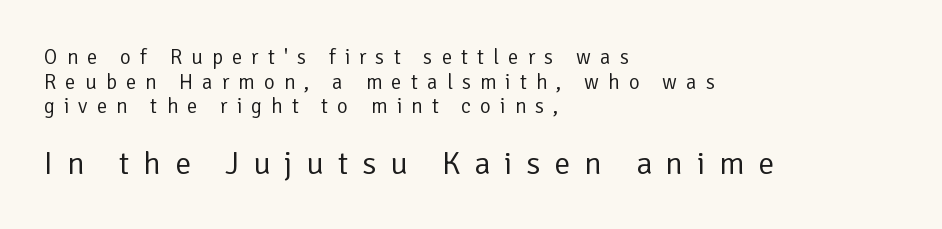
The image shows 32 px regular-weight sans-serif type, upright; set left-aligned, line spacing 1.17x, unusually wide letter spacing (+0.43 em), not underlined; the second (bottom) block is 1.52x larger; low stroke contrast and a medium x-height.
